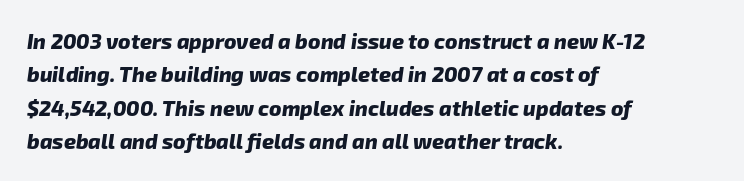
The image shows 21 px bold type; set left-aligned, normal line spacing (1.59x), normal letter spacing, not underlined.
